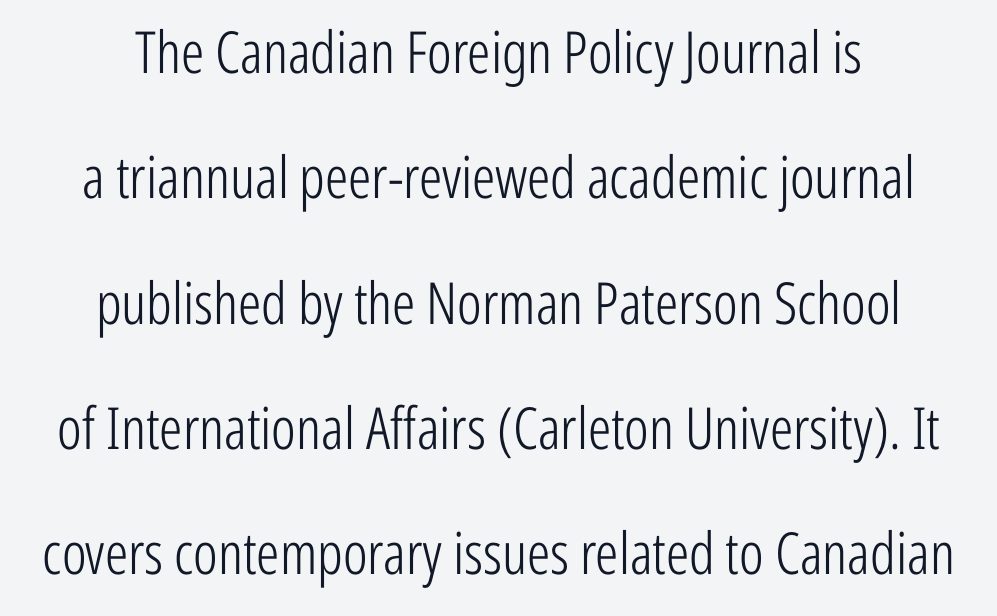
{"serif": "no", "italic": "no", "bold": "no", "weight": "light", "width": "condensed", "stroke_contrast": "low", "x_height": "medium", "monospaced": "no", "underline": "no", "align": "center", "line_spacing": "loose", "line_spacing_ratio": 2.16, "letter_spacing": "normal", "letter_spacing_em": 0.0, "glyph_px": 58}
